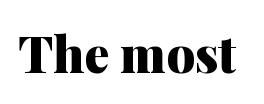
{"serif": "yes", "italic": "no", "bold": "yes", "weight": "heavy", "width": "normal", "stroke_contrast": "medium", "x_height": "medium", "monospaced": "no", "underline": "no", "letter_spacing": "normal", "letter_spacing_em": 0.0, "glyph_px": 50}
